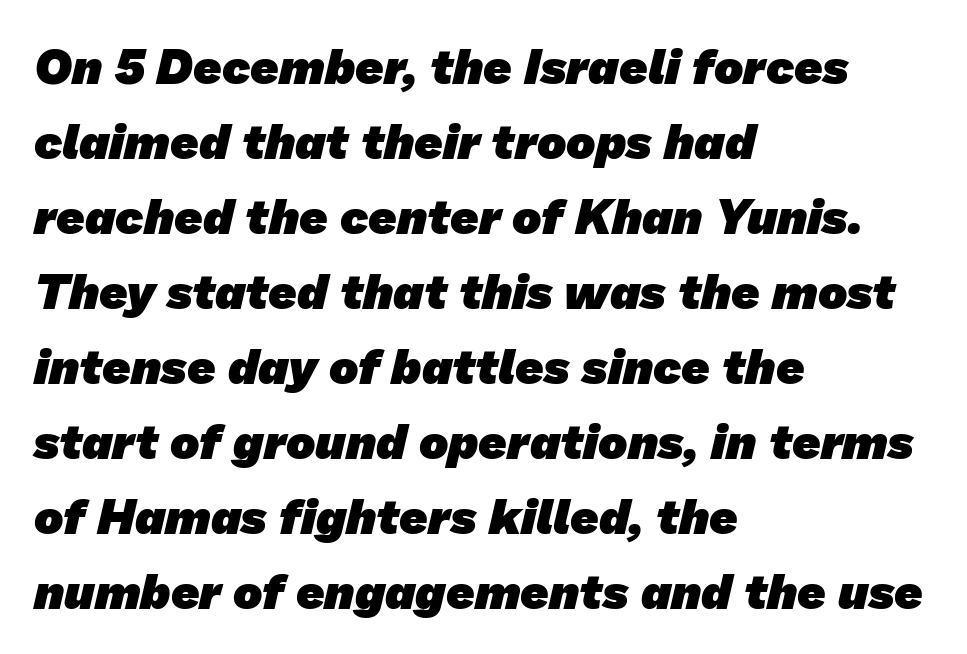
{"serif": "no", "bold": "yes", "weight": "heavy", "width": "normal", "stroke_contrast": "low", "x_height": "medium", "monospaced": "no", "underline": "no", "align": "left", "line_spacing": "normal", "line_spacing_ratio": 1.53, "letter_spacing": "normal", "letter_spacing_em": 0.0, "glyph_px": 49}
